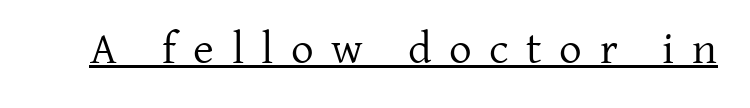
{"serif": "yes", "italic": "no", "bold": "no", "weight": "regular", "width": "normal", "stroke_contrast": "low", "x_height": "medium", "monospaced": "no", "underline": "yes", "letter_spacing": "wide", "letter_spacing_em": 0.39, "glyph_px": 45}
